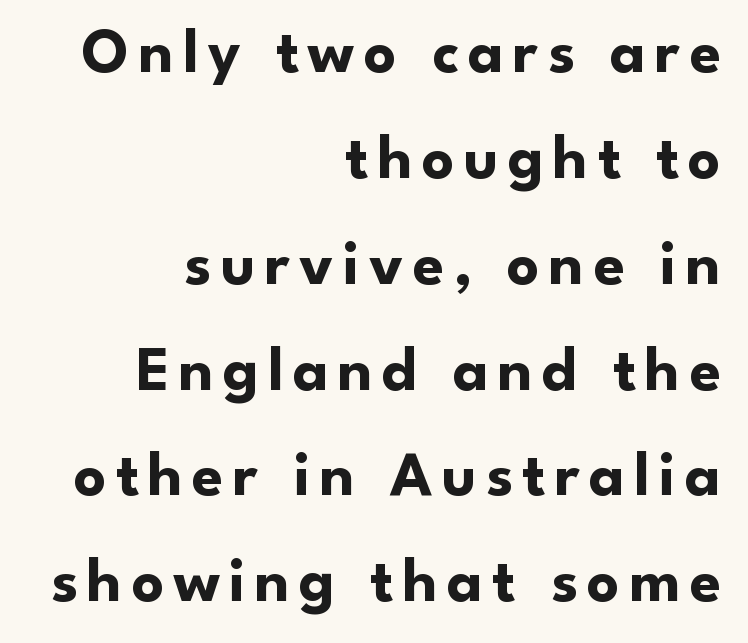
Q: Is the text bold? A: Yes.
Q: Is the text italic (slanted)? A: No, it is upright.
Q: Is the typeface a serif or a sans-serif typeface? A: Sans-serif.
Q: Is the text underlined? A: No.
Q: How is the paragraph aligned? A: Right-aligned.
Q: Is the spacing between lines tight, normal or loose? A: Normal.
Q: Width (condensed, normal, or wide)? A: Normal.
Q: Stroke contrast? A: Low.
Q: x-height? A: Small.
Q: Monospaced? A: No.
